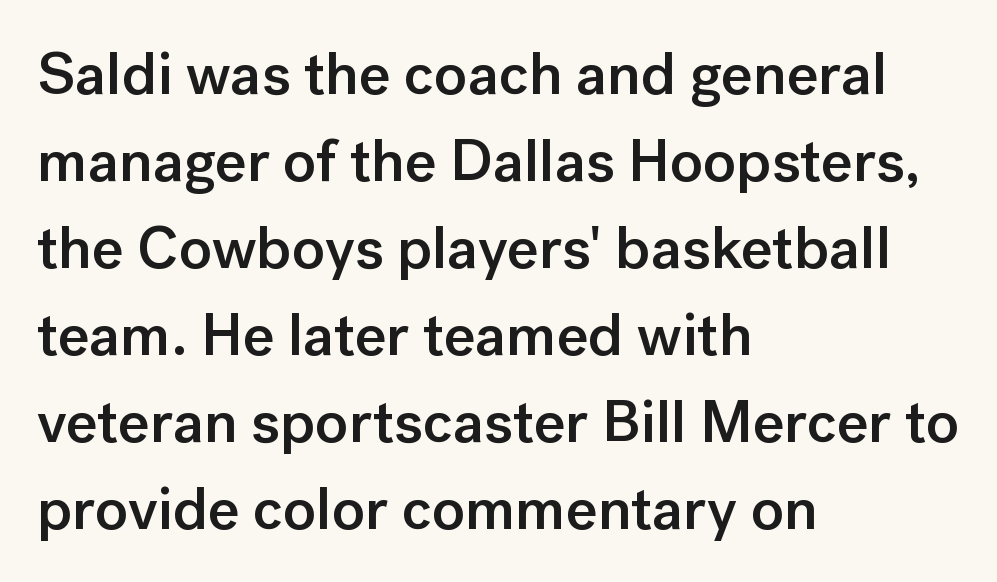
No extra tracking has been applied to these lines. Note: no serifs on the glyphs. These lines are rendered in a variable-pitch font. Every letter is mildly thick-stroked: semibold rather than bold. No word sits above an underline.
